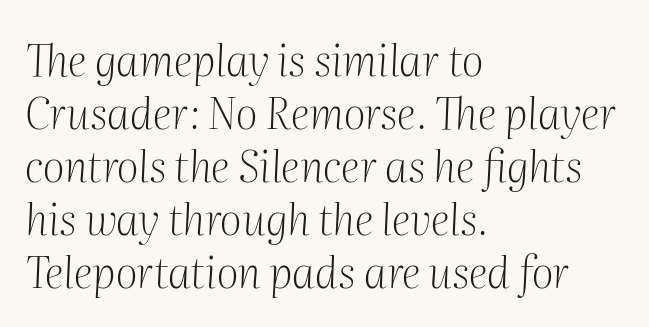
{"serif": "yes", "italic": "yes", "lean": "right", "slant_degrees": 2, "bold": "no", "weight": "light", "width": "normal", "stroke_contrast": "medium", "x_height": "medium", "monospaced": "no", "underline": "no", "align": "left", "line_spacing_ratio": 1.23, "letter_spacing": "normal", "letter_spacing_em": 0.0, "glyph_px": 43}
